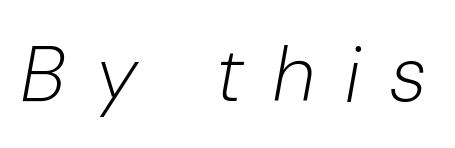
{"italic": "yes", "lean": "right", "slant_degrees": 10, "bold": "no", "weight": "light", "width": "condensed", "stroke_contrast": "low", "x_height": "medium", "monospaced": "no", "underline": "no", "letter_spacing": "wide", "letter_spacing_em": 0.41, "glyph_px": 79}
